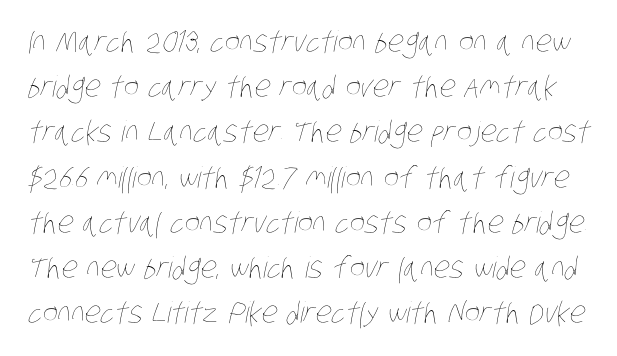
Q: Is the text bold? A: No.
Q: Is the text underlined? A: No.
Q: Is the spacing between letters normal or unusually wide? A: Normal.
Q: Is the spacing between lines tight, normal or loose? A: Normal.
Q: Width (condensed, normal, or wide)? A: Condensed.
Q: Stroke contrast? A: Low.
Q: x-height? A: Large.
Q: Monospaced? A: No.
